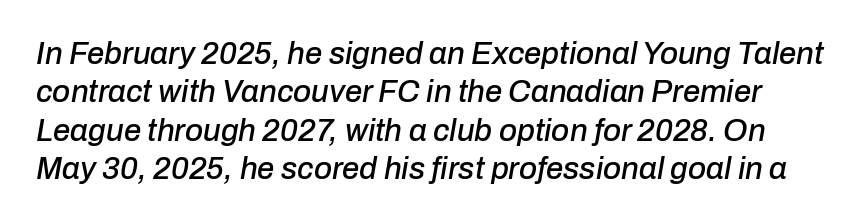
The image shows 31 px text type, italic (leaning right); set line spacing 1.24x, normal letter spacing, not underlined; low stroke contrast and a medium x-height.
